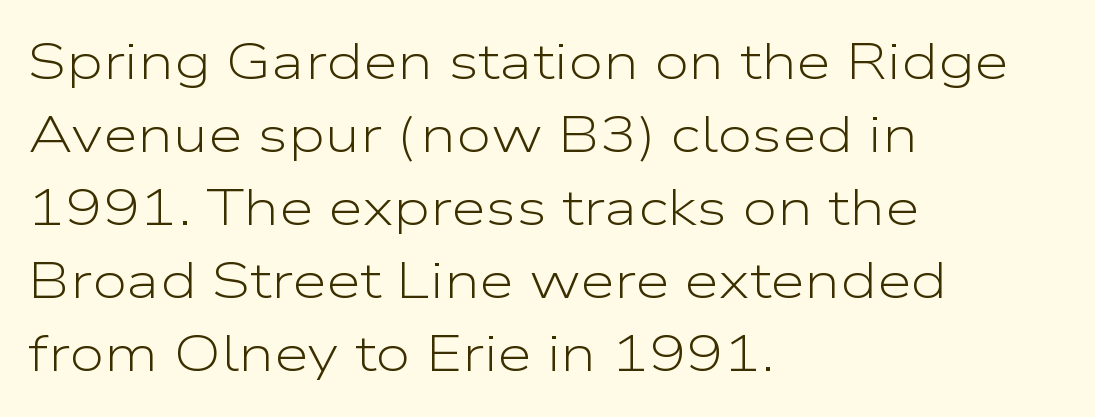
The image shows 50 px light, wide sans-serif type, upright; set left-aligned, normal line spacing (1.46x), normal letter spacing, not underlined; low stroke contrast and a medium x-height.
